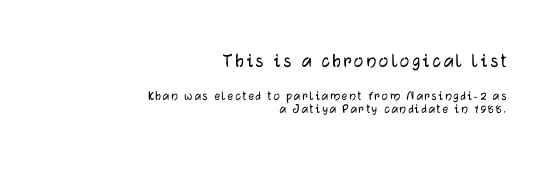
{"italic": "no", "underline": "no", "align": "right", "line_spacing": "tight", "line_spacing_ratio": 0.99, "larger_block": "first", "size_ratio": 1.5, "glyph_px": 21}
